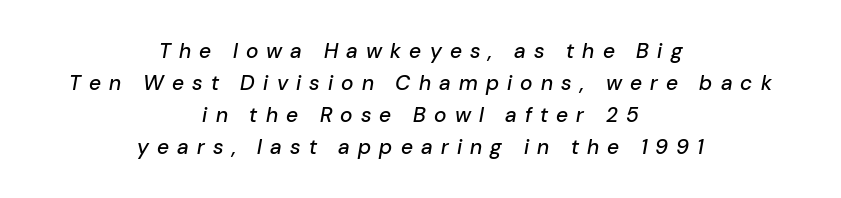
Q: Is the text italic (slanted)? A: Yes, it leans right by about 10 degrees.
Q: Is the text underlined? A: No.
Q: How is the paragraph aligned? A: Centered.
Q: Is the spacing between letters normal or unusually wide? A: Unusually wide.
Q: Is the spacing between lines tight, normal or loose? A: Normal.
